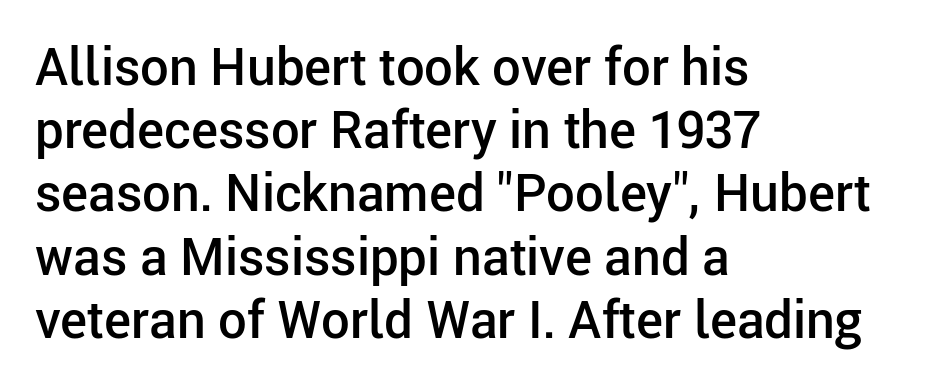
Q: Is the text bold? A: Semi-bold.
Q: Is the text italic (slanted)? A: No, it is upright.
Q: Is the typeface a serif or a sans-serif typeface? A: Sans-serif.
Q: Is the text underlined? A: No.
Q: How is the paragraph aligned? A: Left-aligned.
Q: Is the spacing between letters normal or unusually wide? A: Normal.
Q: Width (condensed, normal, or wide)? A: Normal.
Q: Stroke contrast? A: Low.
Q: x-height? A: Medium.
Q: Monospaced? A: No.
